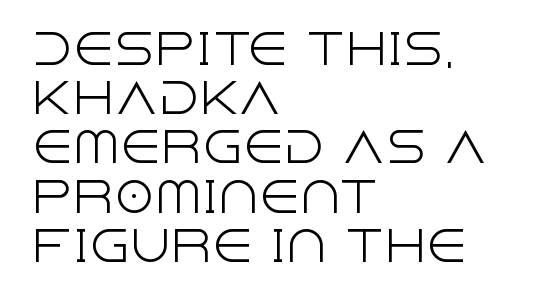
The image shows 41 px light sans-serif type, upright; set left-aligned, line spacing 1.2x, normal letter spacing, not underlined; a large x-height.
